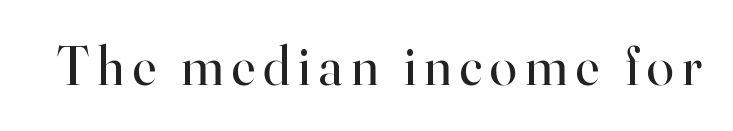
{"serif": "yes", "italic": "no", "bold": "no", "weight": "regular", "width": "normal", "stroke_contrast": "high", "x_height": "small", "monospaced": "no", "underline": "no", "glyph_px": 55}
